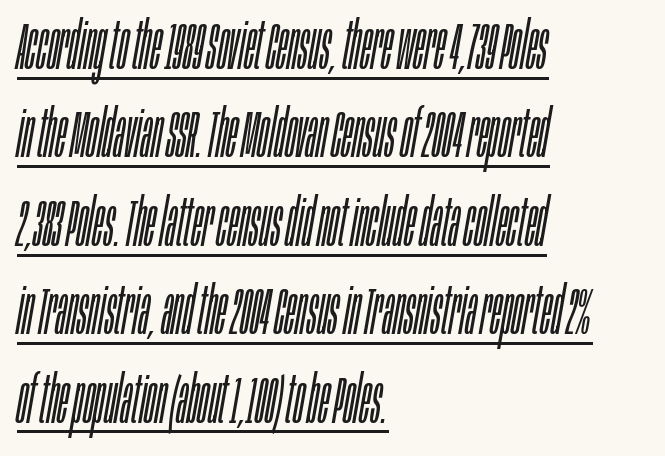
Q: Is the text bold? A: No.
Q: Is the text italic (slanted)? A: Yes, it leans right by about 10 degrees.
Q: Is the text underlined? A: Yes.
Q: How is the paragraph aligned? A: Left-aligned.
Q: Is the spacing between letters normal or unusually wide? A: Normal.
Q: Is the spacing between lines tight, normal or loose? A: Normal.
Q: Width (condensed, normal, or wide)? A: Condensed.
Q: Stroke contrast? A: Low.
Q: x-height? A: Large.
Q: Monospaced? A: No.
